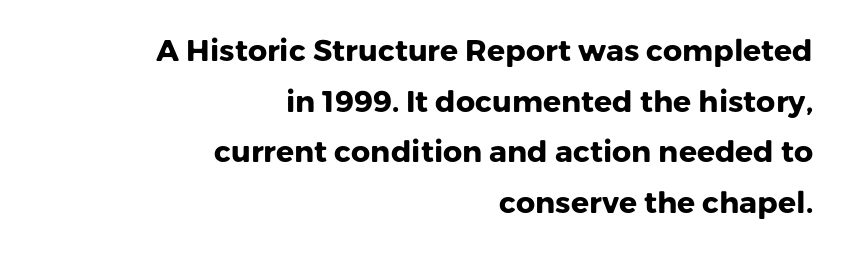
The image shows 30 px heavy sans-serif type, upright; set right-aligned, normal line spacing (1.69x), normal letter spacing, not underlined; low stroke contrast and a medium x-height.
